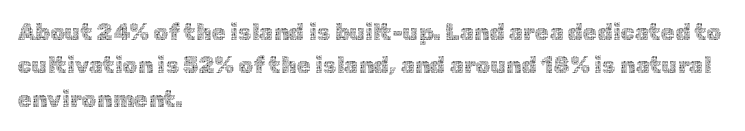
{"italic": "no", "bold": "no", "underline": "no", "align": "left", "line_spacing": "normal", "line_spacing_ratio": 1.45, "letter_spacing": "normal", "letter_spacing_em": 0.0, "glyph_px": 23}
